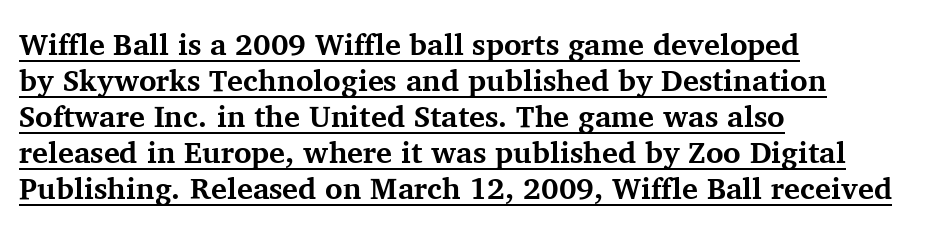
Q: Is the text bold? A: Yes.
Q: Is the text italic (slanted)? A: No, it is upright.
Q: Is the typeface a serif or a sans-serif typeface? A: Serif.
Q: Is the text underlined? A: Yes.
Q: How is the paragraph aligned? A: Left-aligned.
Q: Is the spacing between letters normal or unusually wide? A: Normal.
Q: Width (condensed, normal, or wide)? A: Normal.
Q: Stroke contrast? A: Medium.
Q: x-height? A: Medium.
Q: Monospaced? A: No.
